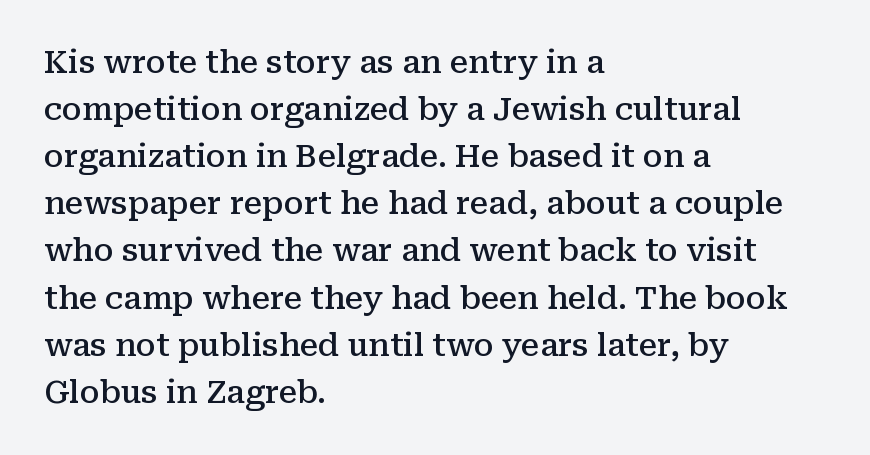
{"serif": "yes", "italic": "no", "bold": "semi", "weight": "semibold", "width": "normal", "stroke_contrast": "medium", "x_height": "medium", "monospaced": "no", "underline": "no", "align": "left", "line_spacing": "normal", "line_spacing_ratio": 1.52, "letter_spacing": "normal", "letter_spacing_em": 0.0, "glyph_px": 31}
